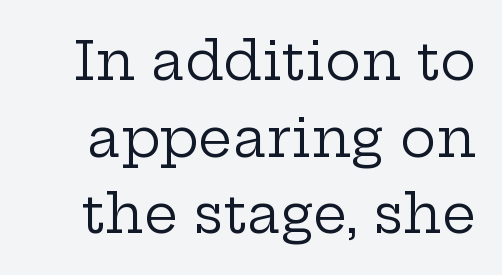
Caption: face not bold, strokes unweighted. Notice how the stems are strictly vertical — no italics here. The type is set solid horizontally, with unmodified tracking. Glance below the letters and you will spot only blank space. The vertical gap from one line to the next is medium. A typesetter would call this proportional, since set widths differ per character.
